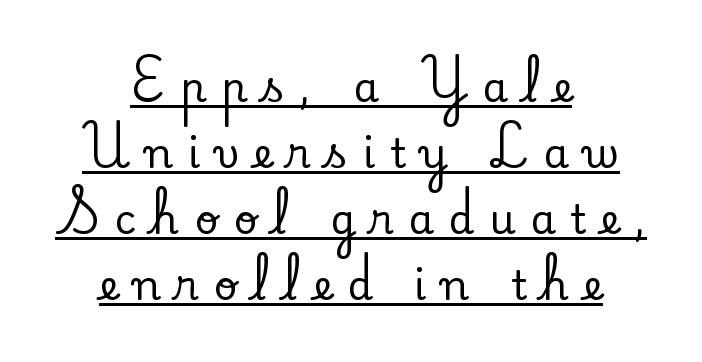
Q: Is the text italic (slanted)? A: No, it is upright.
Q: Is the typeface a serif or a sans-serif typeface? A: Serif.
Q: Is the text underlined? A: Yes.
Q: How is the paragraph aligned? A: Centered.
Q: Is the spacing between letters normal or unusually wide? A: Unusually wide.
Q: Is the spacing between lines tight, normal or loose? A: Normal.
Q: Width (condensed, normal, or wide)? A: Normal.
Q: Stroke contrast? A: Low.
Q: x-height? A: Small.
Q: Monospaced? A: No.
